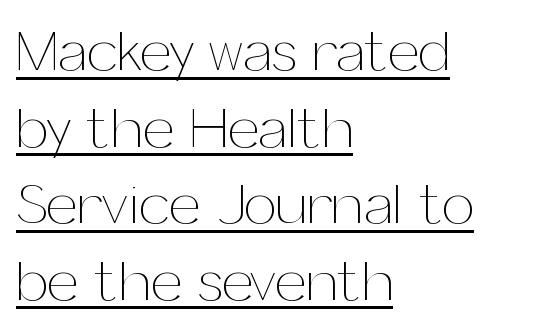
Stem width sits at or under what a default text font uses. Honestly, the letter spacing is just normal — you wouldn't notice it. Varying glyph widths throughout — classic text-font behaviour. The paragraph has a hard left edge and a soft right edge.
